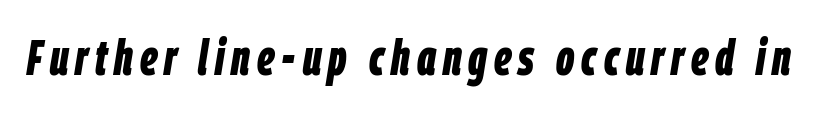
Q: Is the text bold? A: Yes.
Q: Is the text italic (slanted)? A: Yes, it leans right by about 9 degrees.
Q: Is the text underlined? A: No.
Q: Width (condensed, normal, or wide)? A: Condensed.
Q: Stroke contrast? A: Low.
Q: x-height? A: Large.
Q: Monospaced? A: No.
